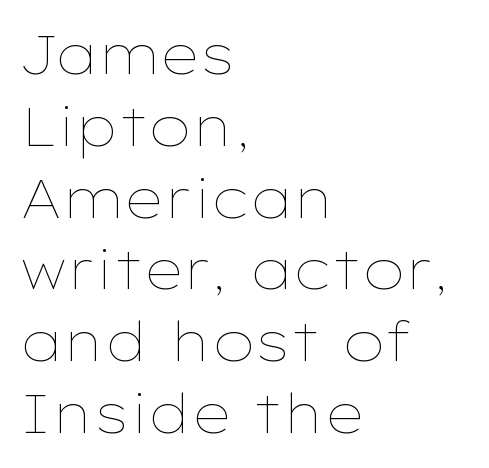
The image shows 54 px thin, wide type, upright; set left-aligned, normal line spacing (1.33x), normal letter spacing, not underlined; low stroke contrast and a medium x-height.
